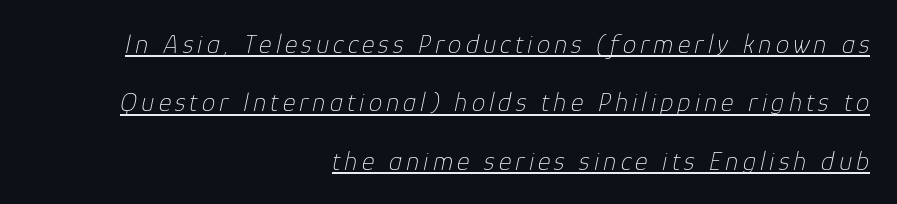
{"italic": "yes", "lean": "right", "slant_degrees": 12, "bold": "no", "underline": "yes", "align": "right", "line_spacing": "loose", "line_spacing_ratio": 2.16, "glyph_px": 27}
